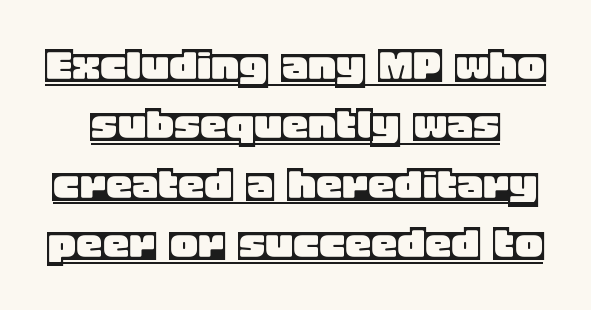
{"italic": "no", "width": "normal", "x_height": "large", "monospaced": "no", "underline": "yes", "line_spacing": "tight", "line_spacing_ratio": 1.12, "letter_spacing": "normal", "letter_spacing_em": 0.0, "glyph_px": 53}
